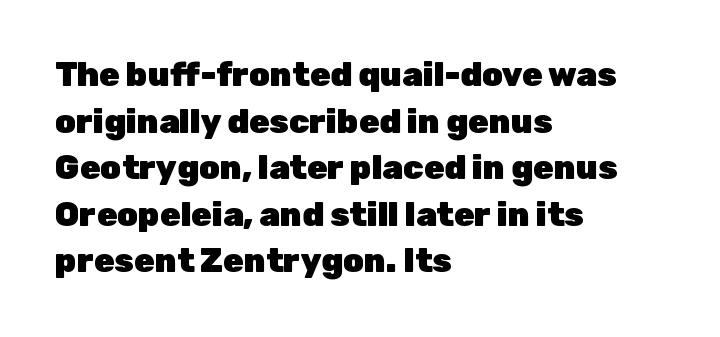
Glance below the letters and you will spot only blank space. Typeset ragged right — the left edge is the straight one. Here the glyphs are tracked normally, forming tight word shapes. The glyphs in this specimen are sans serif. Strong, thick strokes mark this as bold type.
